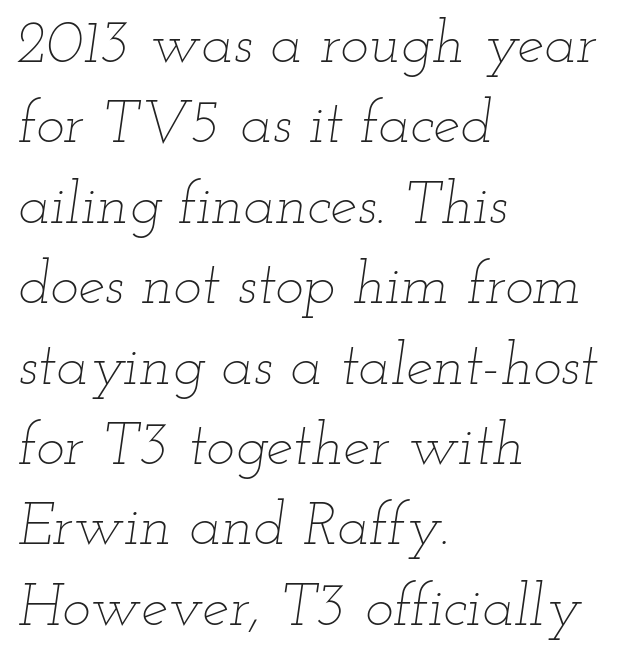
{"italic": "yes", "lean": "right", "slant_degrees": 12, "bold": "no", "weight": "thin", "width": "wide", "stroke_contrast": "low", "x_height": "small", "monospaced": "no", "underline": "no", "align": "left", "line_spacing": "normal", "line_spacing_ratio": 1.34, "letter_spacing": "normal", "letter_spacing_em": 0.0, "glyph_px": 60}
